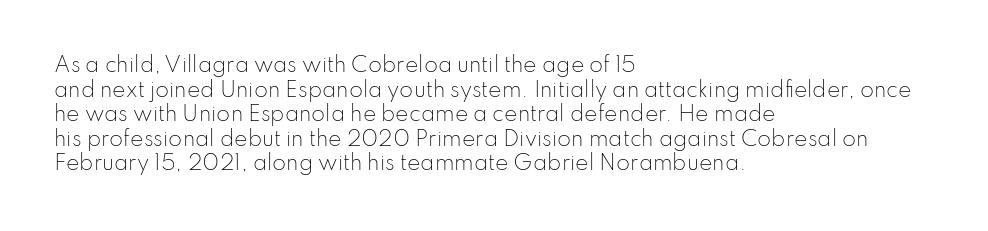
{"italic": "no", "bold": "no", "underline": "no", "align": "left", "line_spacing_ratio": 1.23, "letter_spacing": "normal", "letter_spacing_em": 0.0, "glyph_px": 20}
